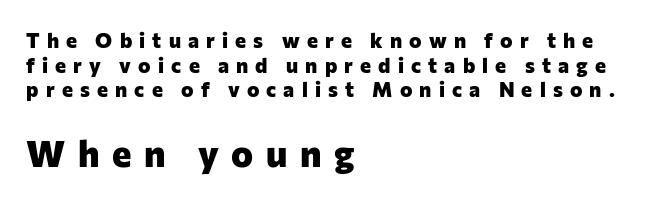
Q: Is the text bold? A: Yes.
Q: Is the text italic (slanted)? A: No, it is upright.
Q: Is the typeface a serif or a sans-serif typeface? A: Sans-serif.
Q: Is the text underlined? A: No.
Q: How is the paragraph aligned? A: Left-aligned.
Q: Is the spacing between letters normal or unusually wide? A: Unusually wide.
Q: Which block of text is set in a larger size, the first (top) or the second (bottom)? A: The second (bottom) one.
Q: Width (condensed, normal, or wide)? A: Normal.
Q: Stroke contrast? A: Low.
Q: x-height? A: Medium.
Q: Monospaced? A: No.
